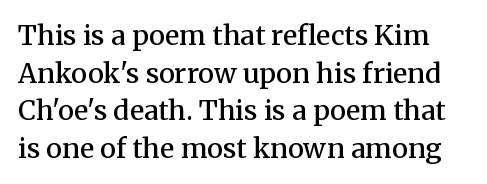
The image shows 27 px text type, upright; set normal line spacing (1.39x), normal letter spacing, not underlined.
